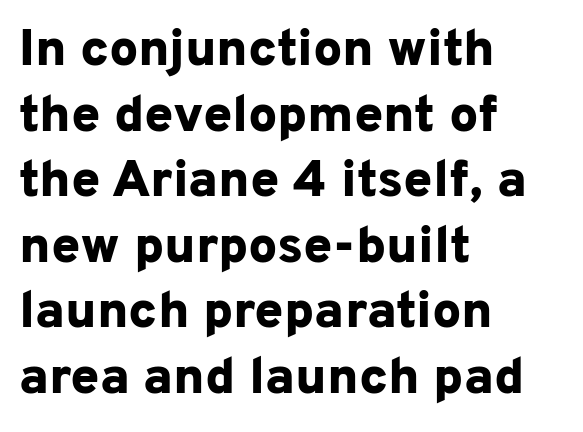
Q: Is the text bold? A: Yes.
Q: Is the text italic (slanted)? A: No, it is upright.
Q: Is the typeface a serif or a sans-serif typeface? A: Sans-serif.
Q: Is the text underlined? A: No.
Q: How is the paragraph aligned? A: Left-aligned.
Q: Is the spacing between letters normal or unusually wide? A: Normal.
Q: Is the spacing between lines tight, normal or loose? A: Normal.
Q: Width (condensed, normal, or wide)? A: Normal.
Q: Stroke contrast? A: Low.
Q: x-height? A: Medium.
Q: Monospaced? A: No.
